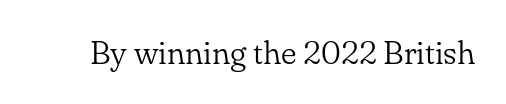
{"serif": "yes", "italic": "no", "bold": "no", "weight": "light", "width": "normal", "stroke_contrast": "low", "x_height": "small", "monospaced": "no", "underline": "no", "letter_spacing": "normal", "letter_spacing_em": 0.0, "glyph_px": 33}
